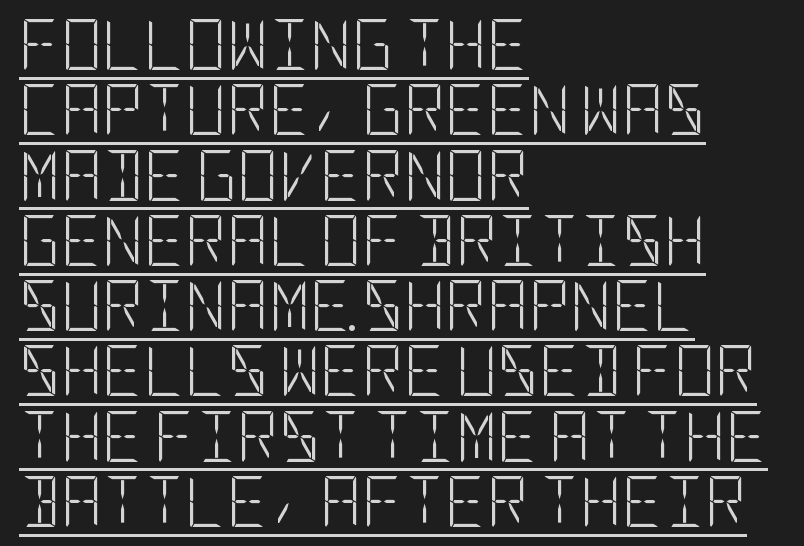
Q: Is the text bold? A: No.
Q: Is the text italic (slanted)? A: No, it is upright.
Q: Is the typeface a serif or a sans-serif typeface? A: Sans-serif.
Q: Is the text underlined? A: Yes.
Q: How is the paragraph aligned? A: Left-aligned.
Q: Is the spacing between letters normal or unusually wide? A: Normal.
Q: Is the spacing between lines tight, normal or loose? A: Normal.
Q: Width (condensed, normal, or wide)? A: Condensed.
Q: Stroke contrast? A: Low.
Q: x-height? A: Large.
